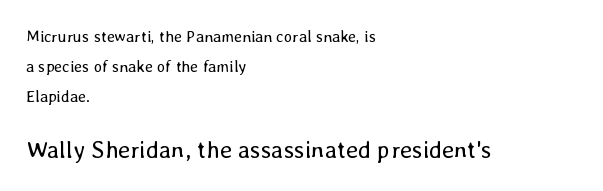
{"italic": "no", "bold": "no", "underline": "no", "align": "left", "line_spacing_ratio": 1.88, "letter_spacing": "normal", "letter_spacing_em": 0.0, "larger_block": "second", "size_ratio": 1.5, "glyph_px": 24}
